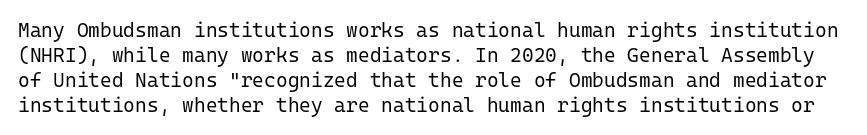
The rows are spaced the way most documents space them. The string is rendered with underlining switched off. Rendered with straight, roman letterforms. Stem width sits at or under what a default text font uses. The line texture is even and compact thanks to regular tracking.
